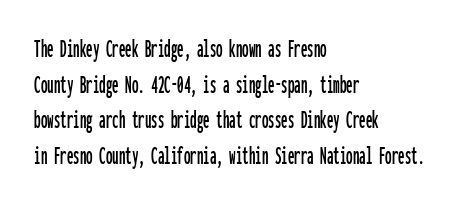
{"italic": "no", "underline": "no", "align": "left", "line_spacing": "normal", "line_spacing_ratio": 1.37, "letter_spacing": "normal", "letter_spacing_em": 0.0, "glyph_px": 26}
